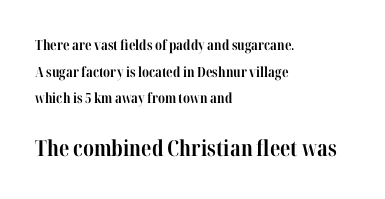
The image shows 22 px bold type, upright; set left-aligned, loose line spacing (1.9x), normal letter spacing, not underlined; the second (bottom) block is 1.57x larger.
